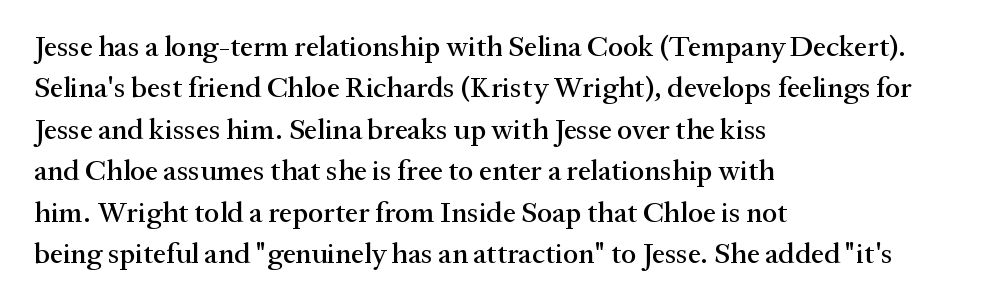
This rendering uses left alignment, leaving the right contour irregular. These lines are rendered in a variable-pitch font. The letterforms sit shoulder to shoulder at normal distance. Ascenders rise straight up at ninety degrees. The baseline area is clear. Students, observe: this is what conventionally led text looks like.
